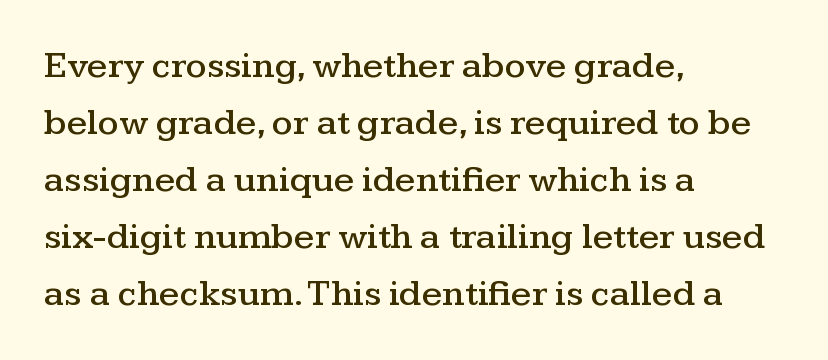
This is the regular roman posture of the typeface. Summary of vertical rhythm: regular, with standard interline spacing. Leftover space on each line is placed entirely after the last word. Each letter's strokes conclude with small projecting serifs. Is this a fixed-width face? No — the glyphs have proportional, varying widths. Clear beneath every line of the passage.
